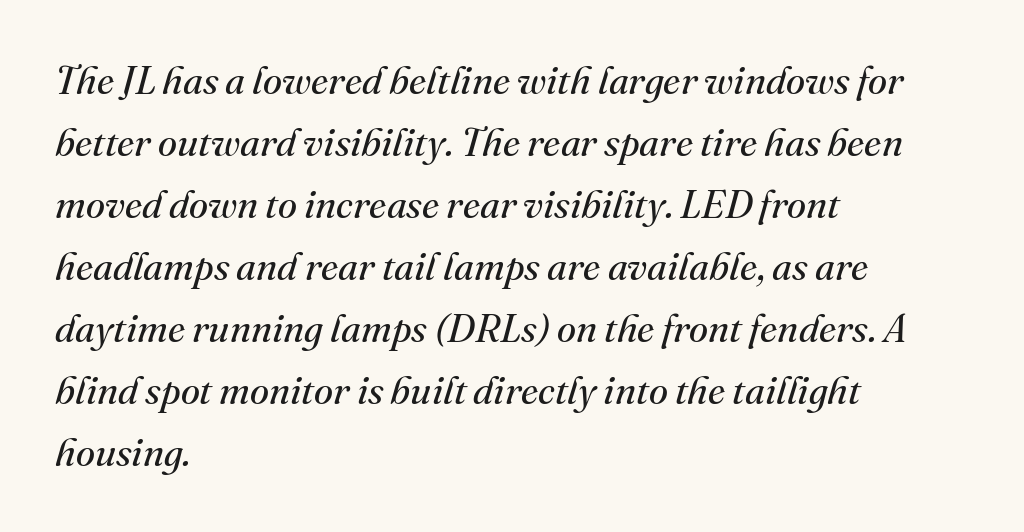
{"serif": "yes", "italic": "yes", "lean": "right", "slant_degrees": 16, "bold": "no", "weight": "regular", "width": "normal", "stroke_contrast": "medium", "x_height": "small", "monospaced": "no", "underline": "no", "align": "left", "line_spacing": "normal", "line_spacing_ratio": 1.59, "letter_spacing": "normal", "letter_spacing_em": 0.0, "glyph_px": 39}
